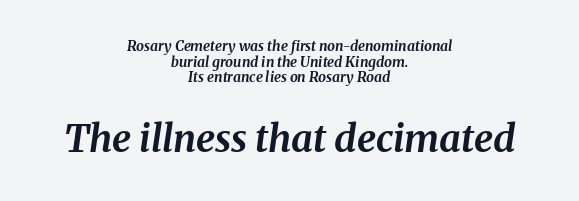
{"italic": "yes", "lean": "right", "slant_degrees": 8, "bold": "yes", "weight": "bold", "width": "normal", "stroke_contrast": "medium", "x_height": "medium", "monospaced": "no", "underline": "no", "align": "center", "line_spacing": "tight", "line_spacing_ratio": 1.11, "letter_spacing": "normal", "letter_spacing_em": 0.0, "larger_block": "second", "size_ratio": 2.71, "glyph_px": 38}
